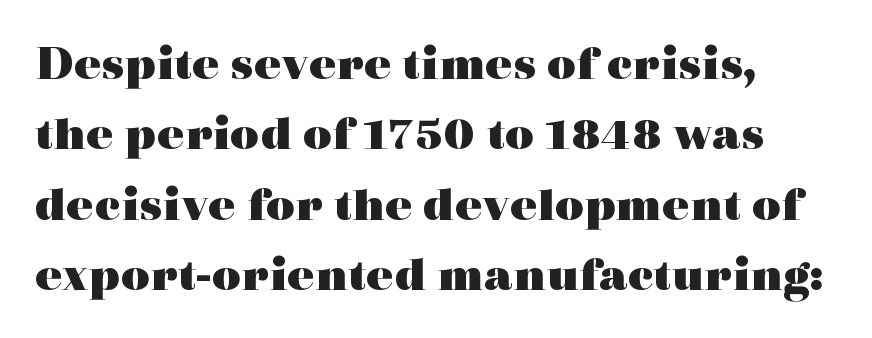
Bare-footed words on every line. Tracking value appears to be zero — textbook default spacing. Note: serifs present on the glyphs. Vertical spacing — default. This is the regular roman posture of the typeface. In terms of weight, the rendering is a true, heavy bold.
